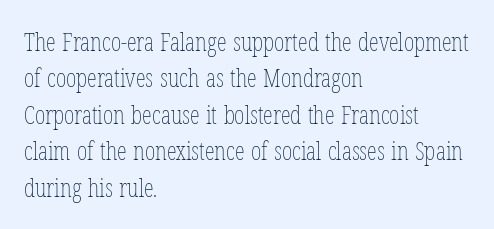
Q: Is the text bold? A: No.
Q: Is the text italic (slanted)? A: No, it is upright.
Q: Is the text underlined? A: No.
Q: How is the paragraph aligned? A: Left-aligned.
Q: Is the spacing between letters normal or unusually wide? A: Normal.
Q: Is the spacing between lines tight, normal or loose? A: Normal.
